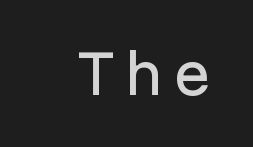
The image shows 54 px sans-serif type, upright, monospaced; set not underlined; low stroke contrast and a medium x-height.
